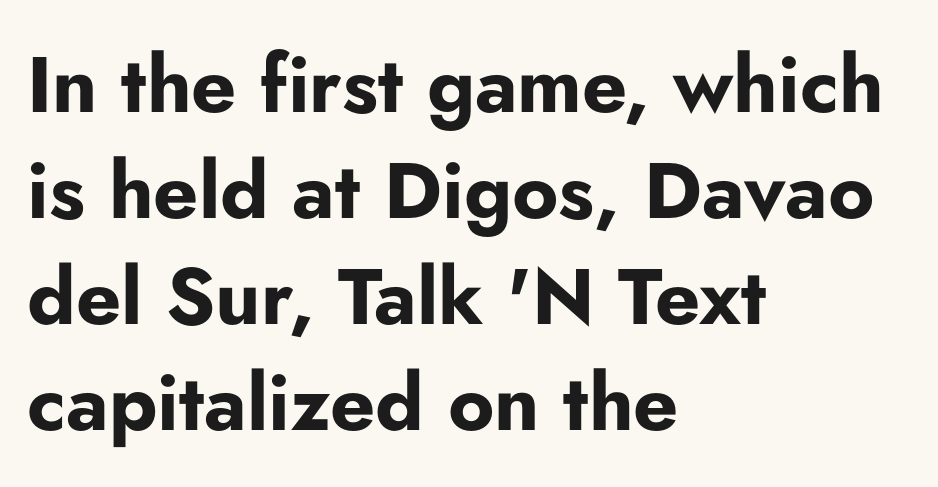
Posture: straight, roman, zero tilt. Descender tails drop into unmarked territory. Is the letter spacing exaggerated? No — it looks like the ordinary default. Regarding leading, the lines here are spaced in the standard way. The ragged edge is on the right, which tells us the setting is flush left. I'd call this a sans setting — the letters go barefoot.
